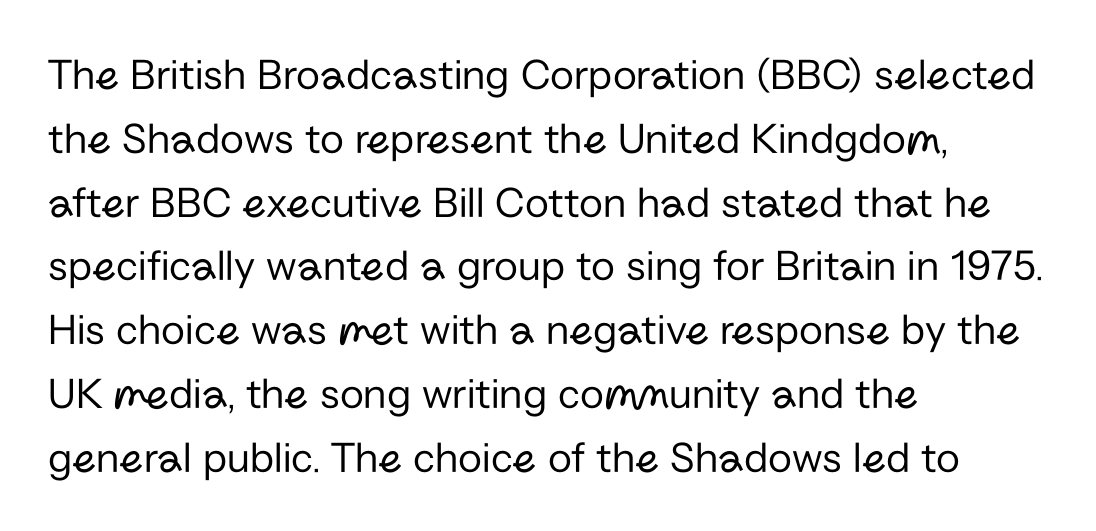
Q: Is the text bold? A: No.
Q: Is the text italic (slanted)? A: No, it is upright.
Q: Is the typeface a serif or a sans-serif typeface? A: Sans-serif.
Q: Is the text underlined? A: No.
Q: How is the paragraph aligned? A: Left-aligned.
Q: Is the spacing between letters normal or unusually wide? A: Normal.
Q: Is the spacing between lines tight, normal or loose? A: Normal.
Q: Width (condensed, normal, or wide)? A: Normal.
Q: Stroke contrast? A: Low.
Q: x-height? A: Medium.
Q: Monospaced? A: No.
